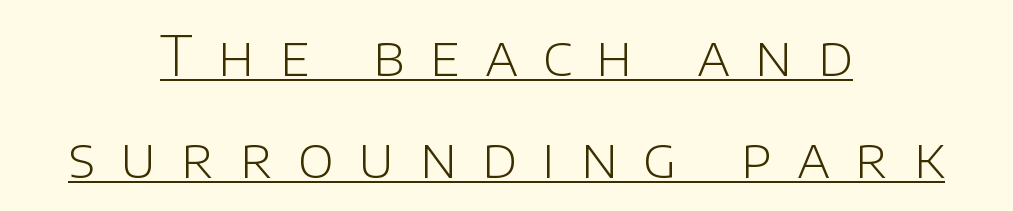
Q: Is the text bold? A: No.
Q: Is the text italic (slanted)? A: No, it is upright.
Q: Is the typeface a serif or a sans-serif typeface? A: Sans-serif.
Q: Is the text underlined? A: Yes.
Q: How is the paragraph aligned? A: Centered.
Q: Is the spacing between letters normal or unusually wide? A: Unusually wide.
Q: Width (condensed, normal, or wide)? A: Normal.
Q: Stroke contrast? A: Low.
Q: x-height? A: Large.
Q: Monospaced? A: No.
